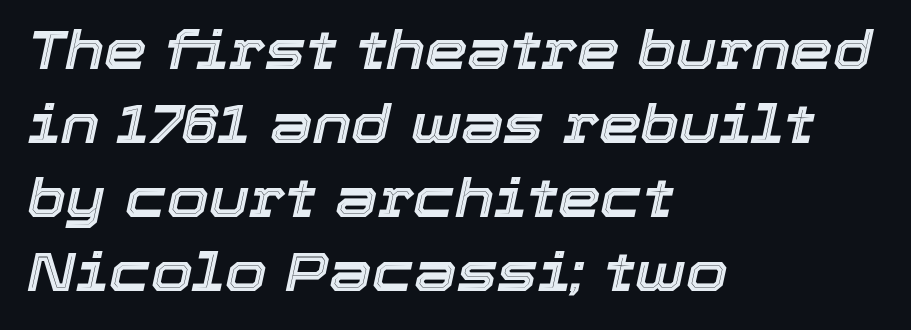
The image shows 54 px text type, italic (leaning right); set left-aligned, normal line spacing (1.37x), normal letter spacing, not underlined; a medium x-height.
